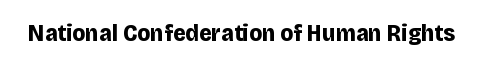
Q: Is the text bold? A: Yes.
Q: Is the text italic (slanted)? A: No, it is upright.
Q: Is the text underlined? A: No.
Q: Is the spacing between letters normal or unusually wide? A: Normal.
